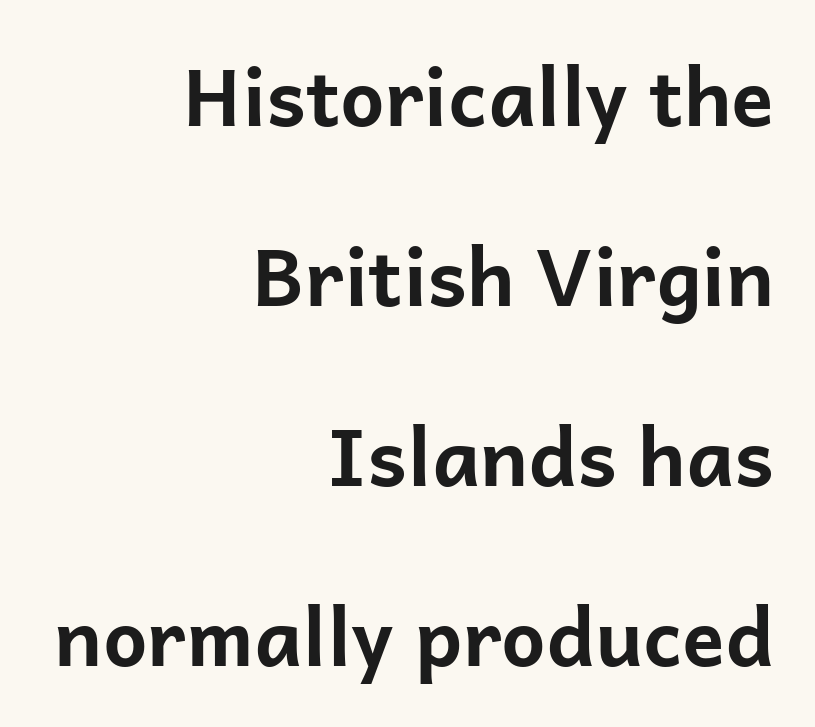
Standard letterfit; no display-style spreading of the glyphs. No italicization has been applied; the sample stays upright. The face used here is a sans, in the tradition of grotesques and geometrics. Looks like regular typesetting: each glyph gets only the width it needs. The compositor pushed each line to the right boundary.
